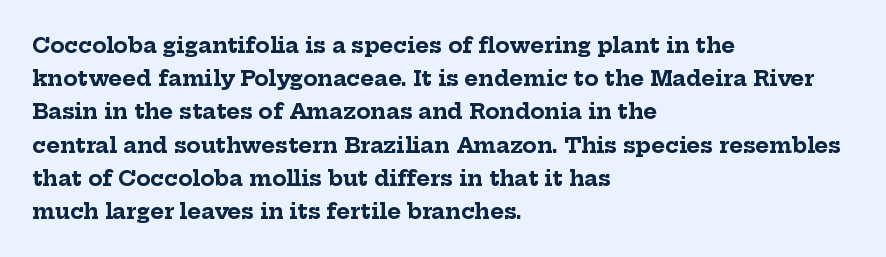
{"italic": "no", "bold": "yes", "underline": "no", "align": "left", "line_spacing": "normal", "line_spacing_ratio": 1.58, "letter_spacing": "normal", "letter_spacing_em": 0.0, "glyph_px": 21}
